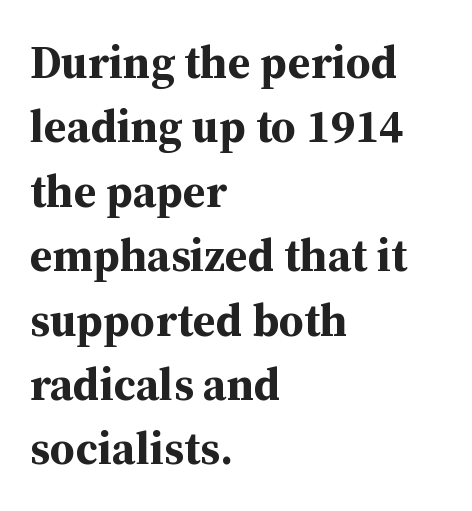
Q: Is the text bold? A: Yes.
Q: Is the text italic (slanted)? A: No, it is upright.
Q: Is the typeface a serif or a sans-serif typeface? A: Serif.
Q: Is the text underlined? A: No.
Q: How is the paragraph aligned? A: Left-aligned.
Q: Is the spacing between letters normal or unusually wide? A: Normal.
Q: Is the spacing between lines tight, normal or loose? A: Normal.
Q: Width (condensed, normal, or wide)? A: Normal.
Q: Stroke contrast? A: Medium.
Q: x-height? A: Medium.
Q: Monospaced? A: No.
